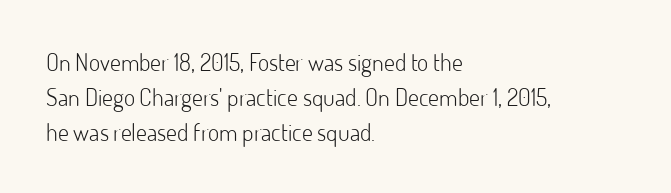
The image shows 24 px text type, upright; set left-aligned, normal line spacing (1.45x), normal letter spacing, not underlined.
